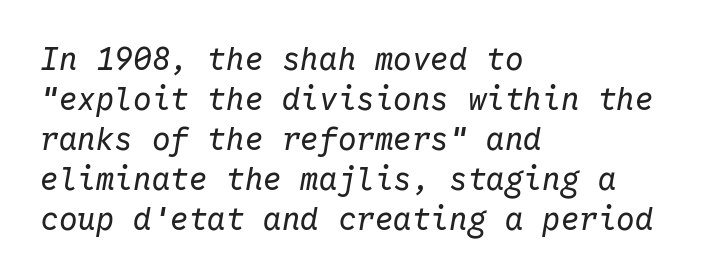
The image shows 31 px regular-weight type, italic (leaning right), monospaced; set left-aligned, normal line spacing (1.29x), normal letter spacing, not underlined; low stroke contrast and a medium x-height.
